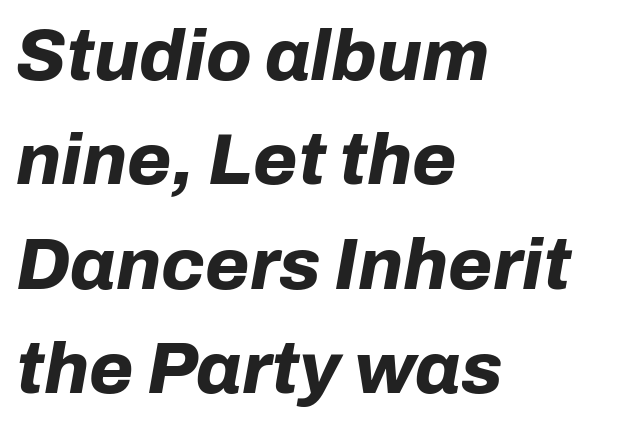
{"italic": "yes", "lean": "right", "slant_degrees": 10, "bold": "yes", "weight": "bold", "width": "normal", "stroke_contrast": "low", "x_height": "medium", "monospaced": "no", "underline": "no", "align": "left", "line_spacing": "normal", "line_spacing_ratio": 1.45, "letter_spacing": "normal", "letter_spacing_em": 0.0, "glyph_px": 72}
